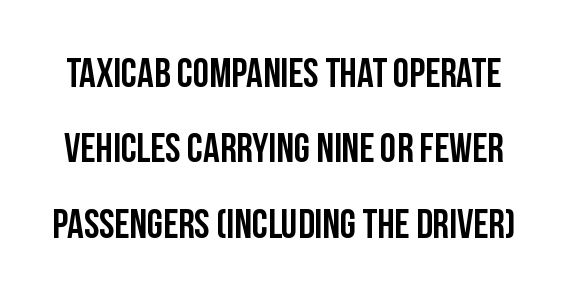
The space directly below the letters is spotless. The letters advance in unequal steps, a hallmark of proportional type. The letters sit at their default tracking, neither squeezed nor spread. The glyphs in this specimen are sans serif. Does the lettering tilt? It doesn't — this is upright.
